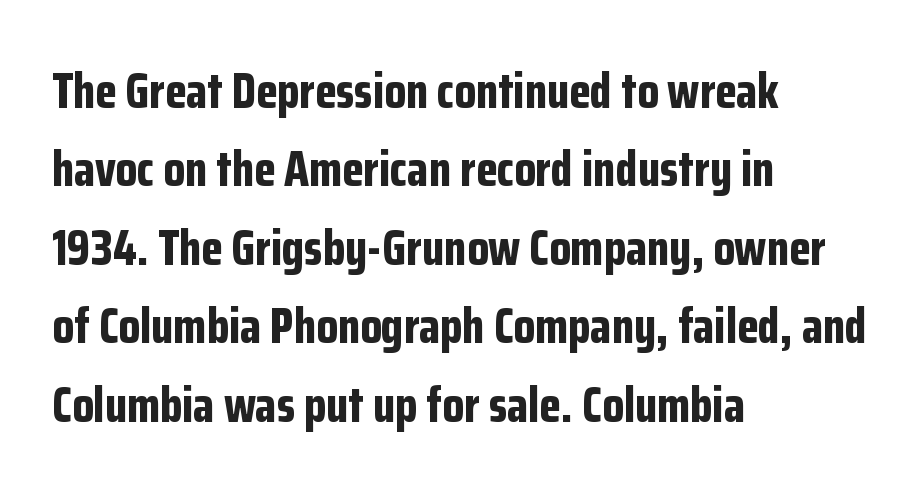
Q: Is the text bold? A: Yes.
Q: Is the text italic (slanted)? A: No, it is upright.
Q: Is the typeface a serif or a sans-serif typeface? A: Sans-serif.
Q: Is the text underlined? A: No.
Q: How is the paragraph aligned? A: Left-aligned.
Q: Is the spacing between letters normal or unusually wide? A: Normal.
Q: Is the spacing between lines tight, normal or loose? A: Normal.
Q: Width (condensed, normal, or wide)? A: Condensed.
Q: Stroke contrast? A: Low.
Q: x-height? A: Medium.
Q: Monospaced? A: No.
